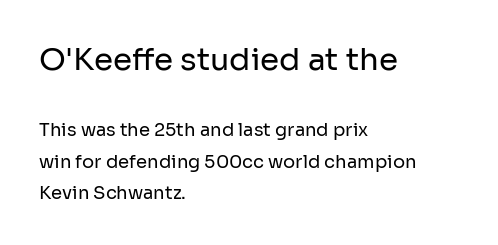
{"serif": "no", "italic": "no", "bold": "no", "weight": "regular", "width": "normal", "stroke_contrast": "low", "x_height": "medium", "monospaced": "no", "underline": "no", "align": "left", "line_spacing_ratio": 1.75, "letter_spacing": "normal", "letter_spacing_em": 0.0, "larger_block": "first", "size_ratio": 1.72, "glyph_px": 31}
